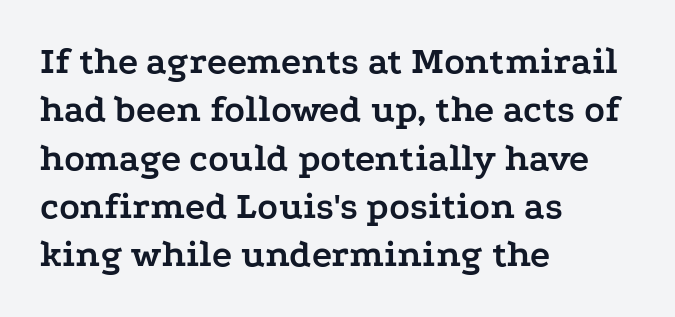
The words here are not underlined. This block has exactly the height ordinary leading produces. These lines were composed using upright roman letters. Nothing unusual about the tracking: characters are spaced as the font intends.
